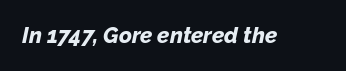
{"italic": "yes", "lean": "right", "slant_degrees": 12, "bold": "yes", "underline": "no", "letter_spacing": "normal", "letter_spacing_em": 0.0, "glyph_px": 22}
